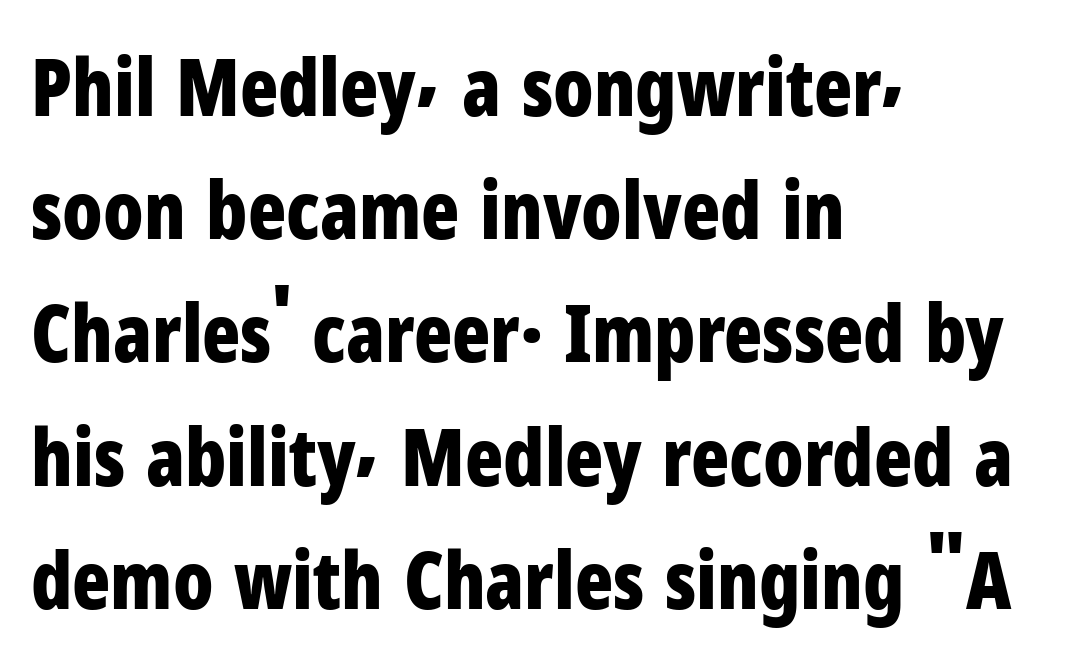
The image shows 79 px bold, condensed sans-serif type, upright; set left-aligned, normal line spacing (1.56x), normal letter spacing, not underlined; low stroke contrast and a medium x-height.
